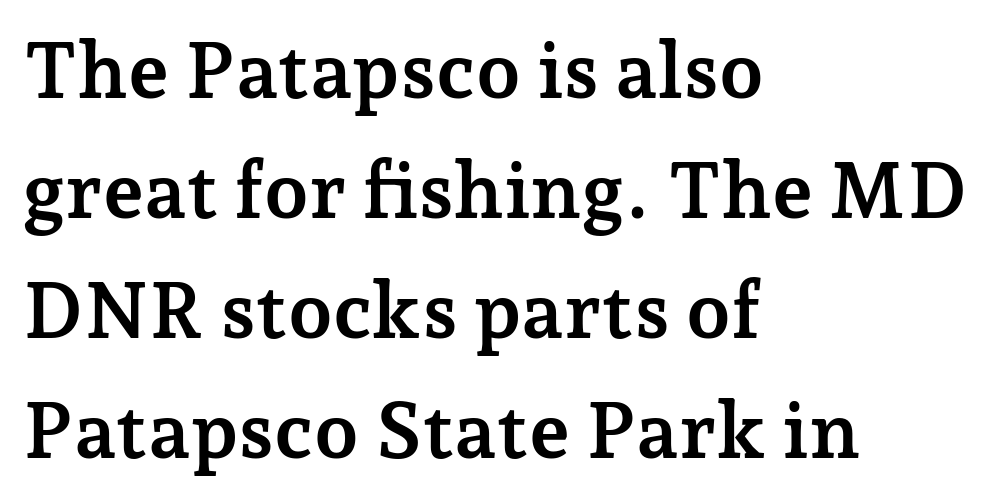
{"serif": "yes", "italic": "no", "bold": "yes", "weight": "semibold", "width": "normal", "stroke_contrast": "low", "x_height": "medium", "monospaced": "no", "underline": "no", "align": "left", "line_spacing": "normal", "line_spacing_ratio": 1.52, "letter_spacing": "normal", "letter_spacing_em": 0.0, "glyph_px": 79}
